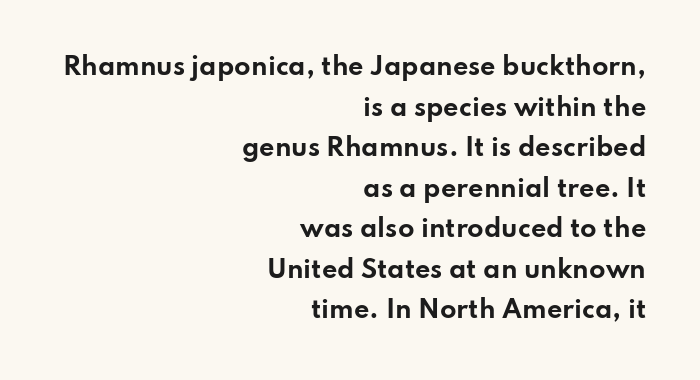
Typeset ragged left — the right edge is the straight one. Notice how descenders clear the ascenders below comfortably — that's standard leading. This rendering features lettering with no underline. Typesetter's note: full bold, strokes at maximum text heaviness. Posture: straight, roman, zero tilt. Each word holds together tightly as a unit, with standard inter-letter gaps.
